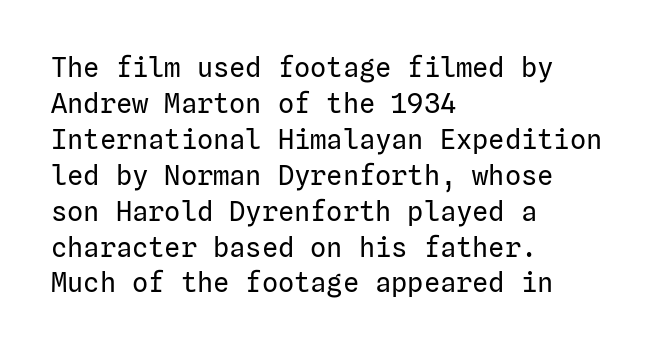
{"italic": "no", "bold": "no", "underline": "no", "align": "left", "line_spacing": "normal", "line_spacing_ratio": 1.33, "letter_spacing": "normal", "letter_spacing_em": 0.0, "glyph_px": 27}
